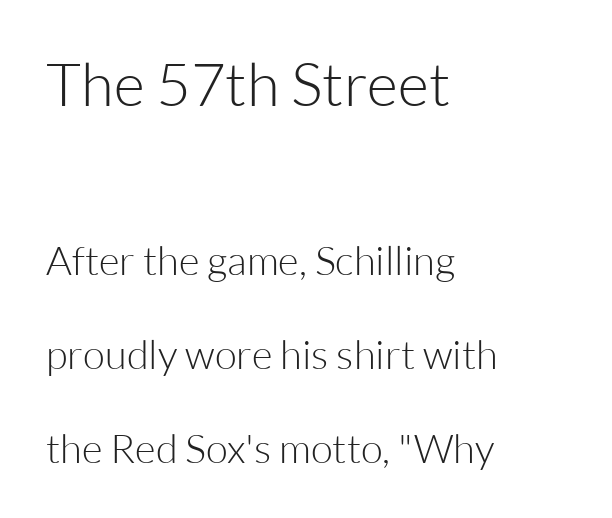
The image shows 60 px light sans-serif type, upright; set left-aligned, loose line spacing (2.35x), normal letter spacing, not underlined; the first (top) block is 1.5x larger; low stroke contrast and a medium x-height.
